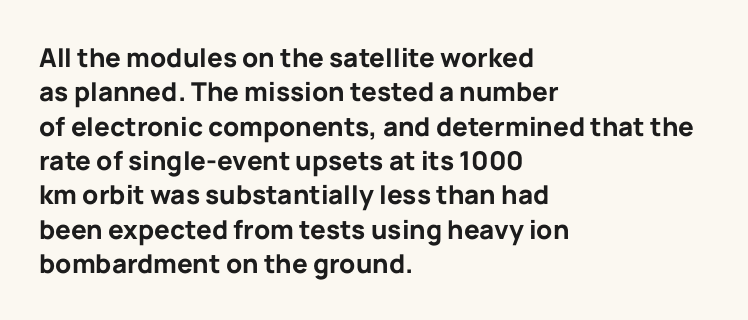
The image shows 26 px bold type, upright; set left-aligned, normal line spacing (1.32x), normal letter spacing, not underlined.
